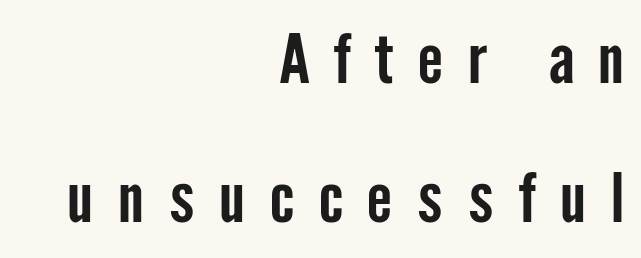
Q: Is the text italic (slanted)? A: No, it is upright.
Q: Is the typeface a serif or a sans-serif typeface? A: Sans-serif.
Q: Is the text underlined? A: No.
Q: How is the paragraph aligned? A: Right-aligned.
Q: Is the spacing between letters normal or unusually wide? A: Unusually wide.
Q: Is the spacing between lines tight, normal or loose? A: Loose.
Q: Width (condensed, normal, or wide)? A: Condensed.
Q: Stroke contrast? A: Low.
Q: x-height? A: Medium.
Q: Monospaced? A: No.
